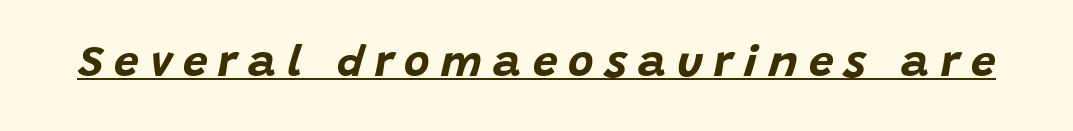
The text carries the slant typical of an italic or oblique font. Does the weight exceed regular? Yes, all the way to bold. Has an underline been added? It has. Proportional: the letters do not fall into vertical columns.
